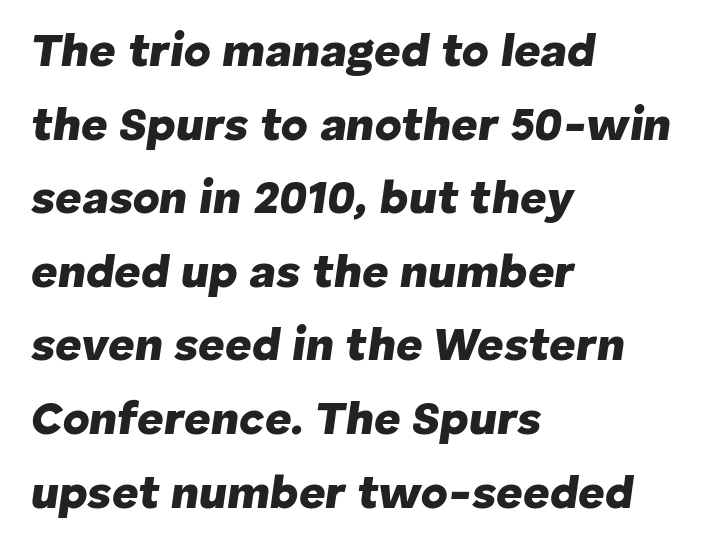
The image shows 46 px heavy type, italic (leaning right); set left-aligned, normal line spacing (1.6x), normal letter spacing, not underlined; low stroke contrast and a medium x-height.
